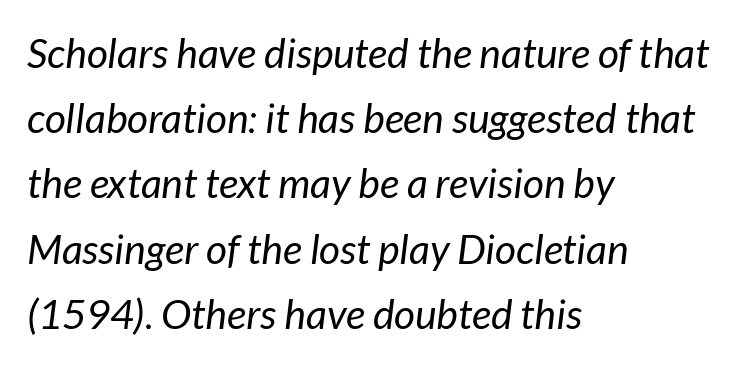
Q: Is the text bold? A: No.
Q: Is the text italic (slanted)? A: Yes, it leans right by about 7 degrees.
Q: Is the text underlined? A: No.
Q: How is the paragraph aligned? A: Left-aligned.
Q: Is the spacing between letters normal or unusually wide? A: Normal.
Q: Is the spacing between lines tight, normal or loose? A: Normal.
Q: Width (condensed, normal, or wide)? A: Normal.
Q: Stroke contrast? A: Low.
Q: x-height? A: Medium.
Q: Monospaced? A: No.
